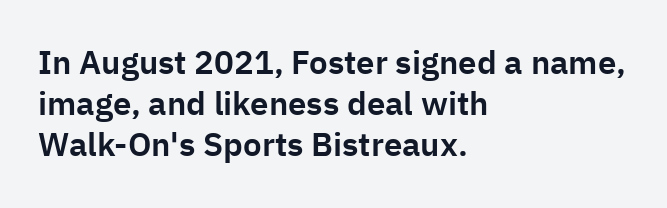
Q: Is the text italic (slanted)? A: No, it is upright.
Q: Is the typeface a serif or a sans-serif typeface? A: Sans-serif.
Q: Is the text underlined? A: No.
Q: How is the paragraph aligned? A: Left-aligned.
Q: Is the spacing between letters normal or unusually wide? A: Normal.
Q: Width (condensed, normal, or wide)? A: Normal.
Q: Stroke contrast? A: Low.
Q: x-height? A: Medium.
Q: Monospaced? A: No.
